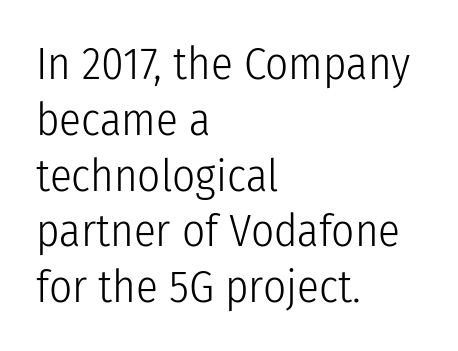
The paragraph shown leans on its left margin. No feet cap the strokes, marking this as sans-serif type. Beneath every word, the page is bare. Observe the ordinary spacing: letters are neighbours, not strangers. This is roman type, the default non-slanted kind.
